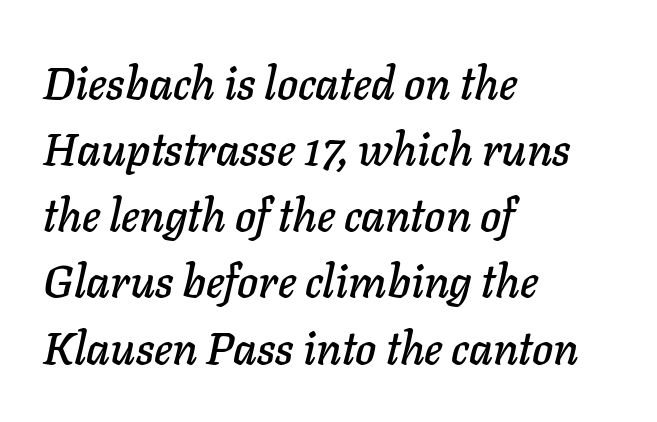
{"italic": "yes", "lean": "right", "slant_degrees": 11, "width": "normal", "stroke_contrast": "low", "x_height": "medium", "monospaced": "no", "underline": "no", "align": "left", "line_spacing": "normal", "line_spacing_ratio": 1.47, "letter_spacing": "normal", "letter_spacing_em": 0.0, "glyph_px": 45}
